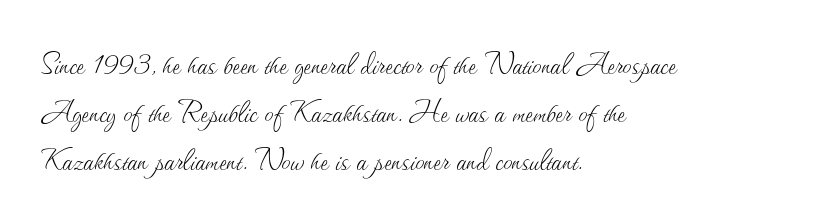
The image shows 36 px thin type; set left-aligned, normal line spacing (1.34x), normal letter spacing, not underlined; medium stroke contrast and a small x-height.
